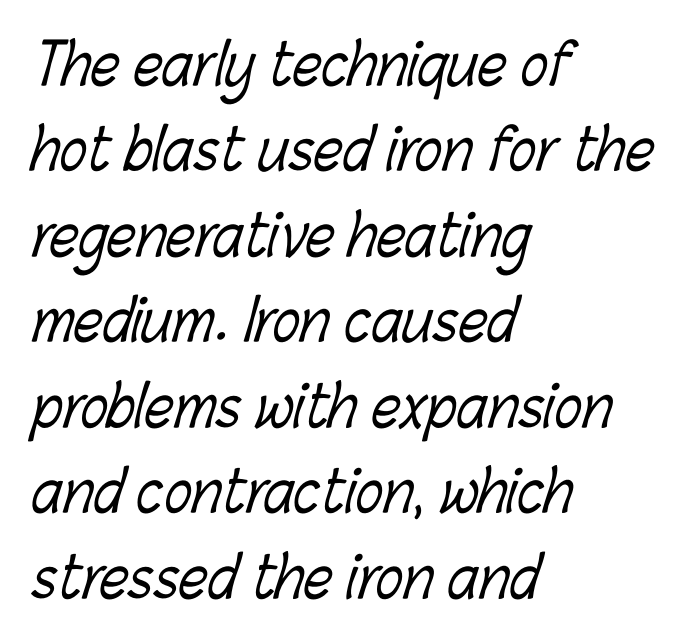
Quick note: underline off. Each word holds together tightly as a unit, with standard inter-letter gaps. Stroke thickness stays within the range of a standard reading face or lighter. This sample is left-justified, so line endings fall wherever the words run out. The rendering uses natural spacing where letterforms have individual widths. Leading: standard.
